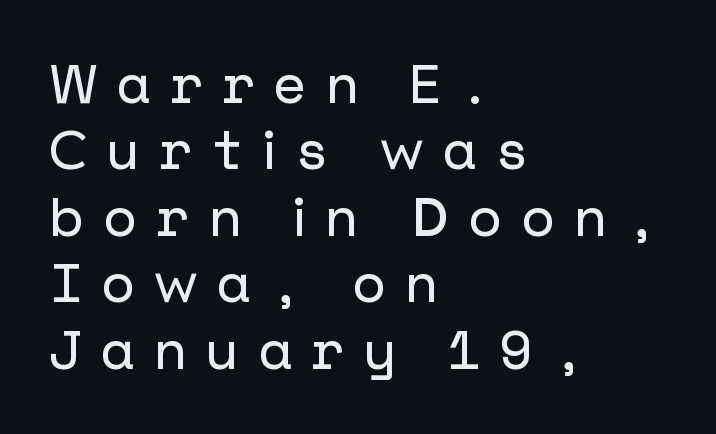
The image shows 54 px sans-serif type, upright; set left-aligned, line spacing 1.23x, unusually wide letter spacing (+0.35 em), not underlined; low stroke contrast and a medium x-height.
